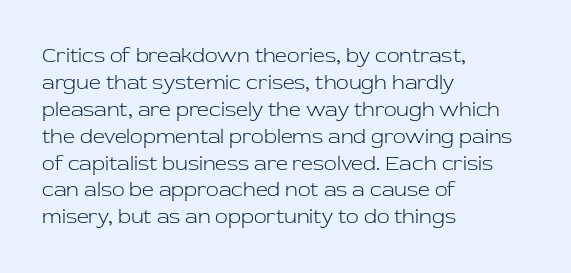
These lines keep a tight, regular rhythm from letter to letter. The rows are spaced the way most documents space them. Nothing heavy about these letters — not bold at all. A roman cut, with each character standing at attention. Check under the words: just untouched page. All the whitespace from short lines collects on the right.
